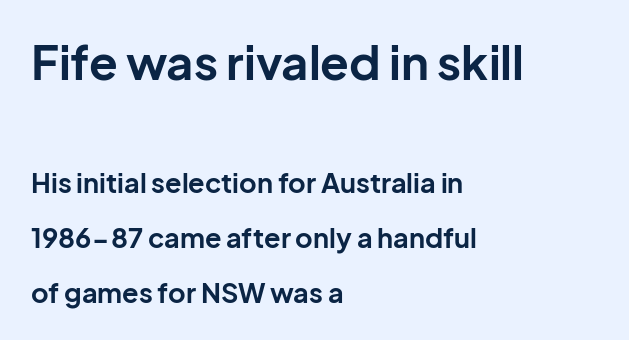
Q: Is the text bold? A: Yes.
Q: Is the text italic (slanted)? A: No, it is upright.
Q: Is the typeface a serif or a sans-serif typeface? A: Sans-serif.
Q: Is the text underlined? A: No.
Q: How is the paragraph aligned? A: Left-aligned.
Q: Is the spacing between letters normal or unusually wide? A: Normal.
Q: Is the spacing between lines tight, normal or loose? A: Loose.
Q: Which block of text is set in a larger size, the first (top) or the second (bottom)? A: The first (top) one.
Q: Width (condensed, normal, or wide)? A: Normal.
Q: Stroke contrast? A: Low.
Q: x-height? A: Medium.
Q: Monospaced? A: No.
